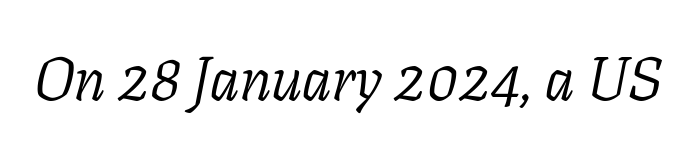
Q: Is the text bold? A: No.
Q: Is the text italic (slanted)? A: Yes, it leans right by about 11 degrees.
Q: Is the typeface a serif or a sans-serif typeface? A: Serif.
Q: Is the text underlined? A: No.
Q: Is the spacing between letters normal or unusually wide? A: Normal.
Q: Width (condensed, normal, or wide)? A: Normal.
Q: Stroke contrast? A: Low.
Q: x-height? A: Medium.
Q: Monospaced? A: No.
